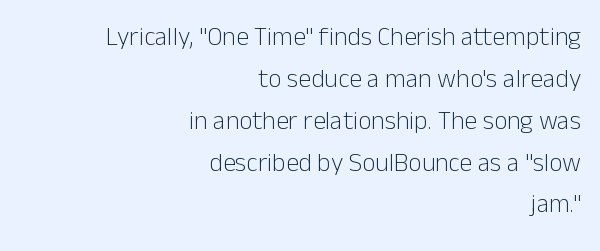
{"italic": "no", "bold": "no", "underline": "no", "align": "right", "line_spacing": "normal", "line_spacing_ratio": 1.61, "letter_spacing": "normal", "letter_spacing_em": 0.0, "glyph_px": 26}
